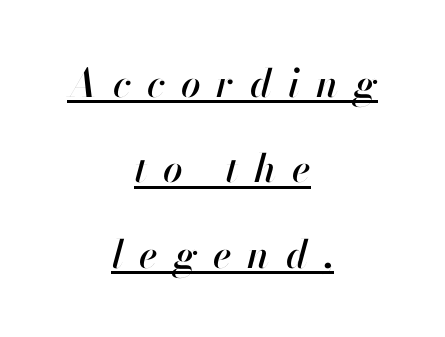
Descenders here cross a horizontal rule under the line. Horizontal bands of white between lines are thick stripes. One-word summary of the alignment: center. Honestly, the letter spacing is so wide it's the main thing you notice.
